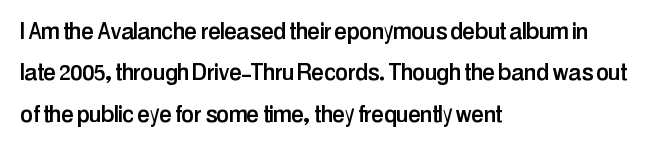
{"serif": "no", "italic": "no", "width": "condensed", "stroke_contrast": "low", "x_height": "medium", "monospaced": "no", "underline": "no", "align": "left", "line_spacing": "normal", "line_spacing_ratio": 1.43, "letter_spacing": "normal", "letter_spacing_em": 0.0, "glyph_px": 29}
